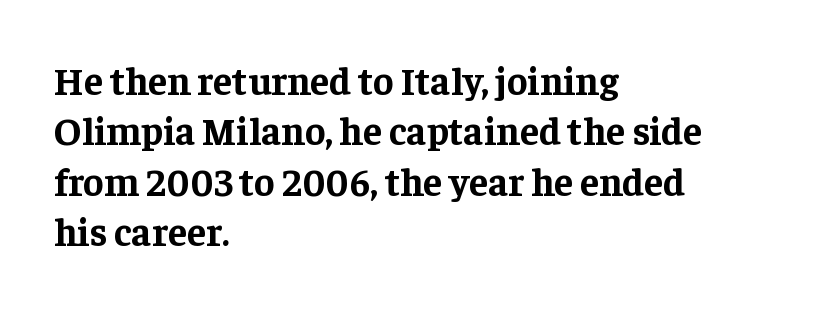
{"serif": "yes", "italic": "no", "bold": "yes", "weight": "bold", "width": "normal", "stroke_contrast": "low", "x_height": "medium", "monospaced": "no", "underline": "no", "align": "left", "line_spacing": "normal", "line_spacing_ratio": 1.29, "letter_spacing": "normal", "letter_spacing_em": 0.0, "glyph_px": 39}
